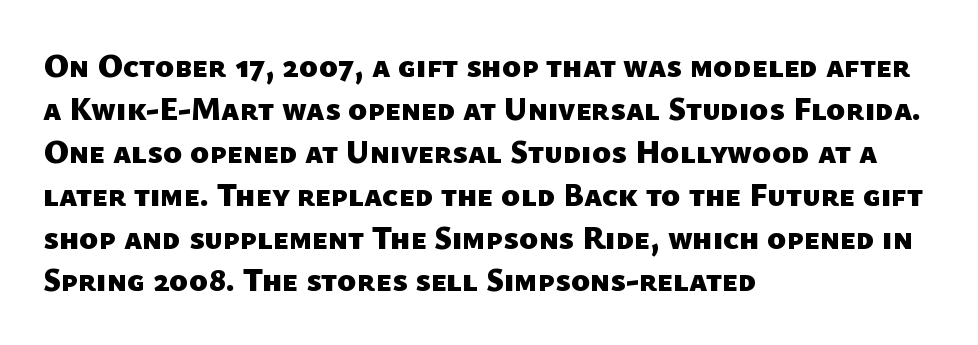
The lines sit at an ordinary, default distance from one another. The typesetting leans heavy: a genuine bold. The space beneath each line is pristine and unruled. These lines are composed in type without serifs.
